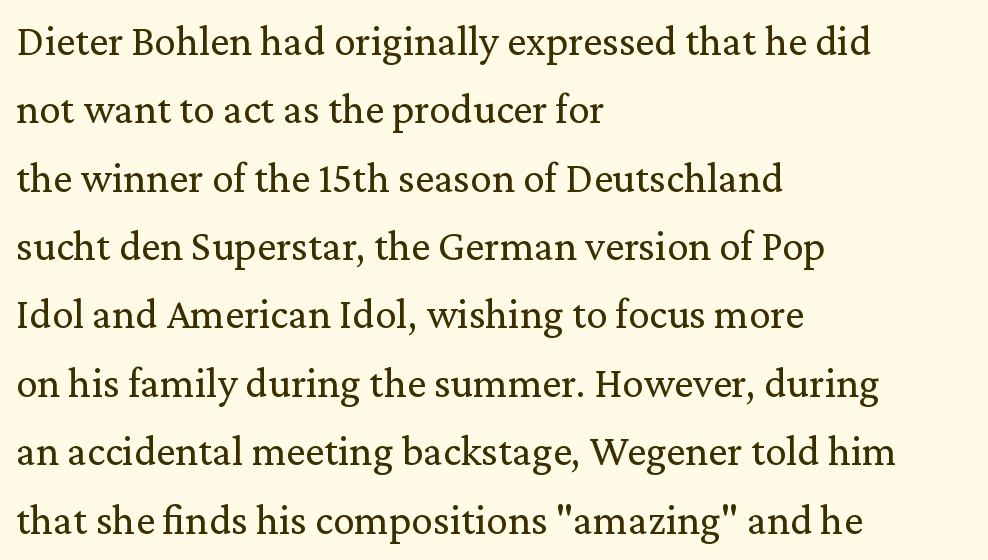
The image shows 43 px regular-weight serif type, upright; set left-aligned, normal line spacing (1.59x), normal letter spacing, not underlined; low stroke contrast and a medium x-height.
